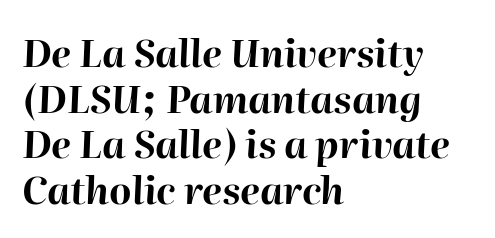
{"italic": "yes", "lean": "right", "slant_degrees": 2, "bold": "yes", "weight": "bold", "width": "normal", "stroke_contrast": "high", "x_height": "medium", "monospaced": "no", "underline": "no", "align": "left", "line_spacing_ratio": 1.2, "letter_spacing": "normal", "letter_spacing_em": 0.0, "glyph_px": 38}
